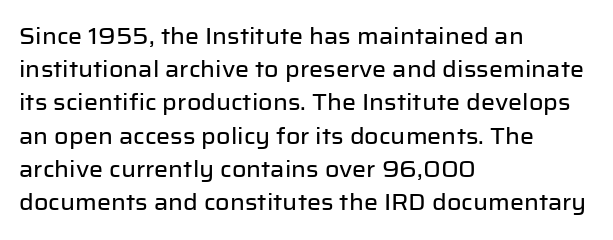
Q: Is the text italic (slanted)? A: No, it is upright.
Q: Is the text underlined? A: No.
Q: How is the paragraph aligned? A: Left-aligned.
Q: Is the spacing between letters normal or unusually wide? A: Normal.
Q: Is the spacing between lines tight, normal or loose? A: Normal.
